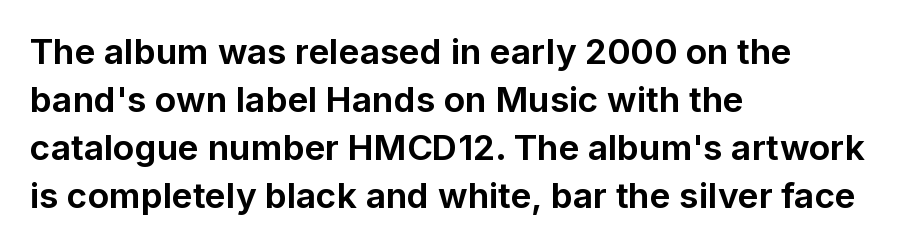
Is the block centered? No — it sits flush against the left margin. Is the type bold? Yes — the strokes are clearly thick and heavy. You can tell from the bare stems that sans-serif type was used. This sample has the flowing, uneven cadence of proportional lettering. The designer left line spacing at the default. Descenders hang freely into open space.
